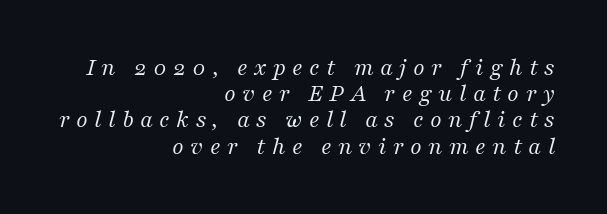
Q: Is the text bold? A: No.
Q: Is the text italic (slanted)? A: Yes, it leans right by about 16 degrees.
Q: Is the text underlined? A: No.
Q: How is the paragraph aligned? A: Right-aligned.
Q: Is the spacing between letters normal or unusually wide? A: Unusually wide.
Q: Is the spacing between lines tight, normal or loose? A: Tight.
